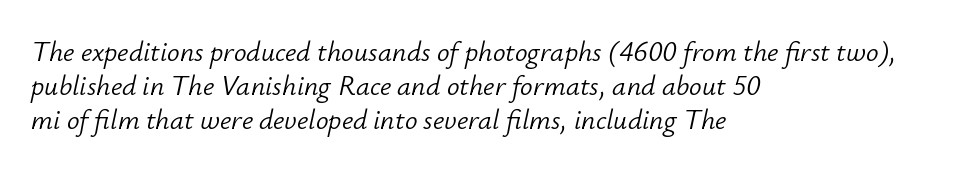
The image shows 28 px light type, italic (leaning right); set left-aligned, line spacing 1.21x, normal letter spacing, not underlined; low stroke contrast and a small x-height.
